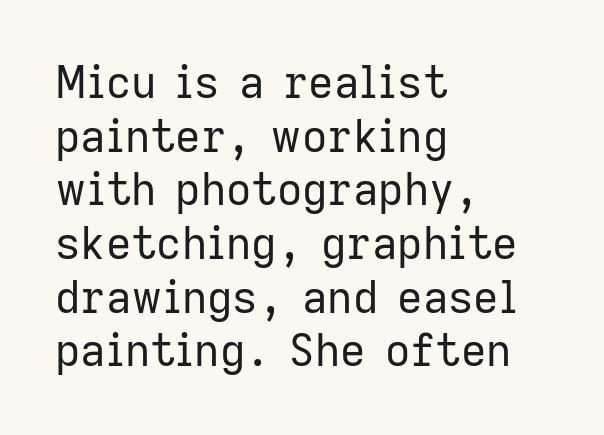
The image shows 44 px regular-weight sans-serif type, upright; set left-aligned, line spacing 1.22x, normal letter spacing, not underlined; low stroke contrast and a medium x-height.
